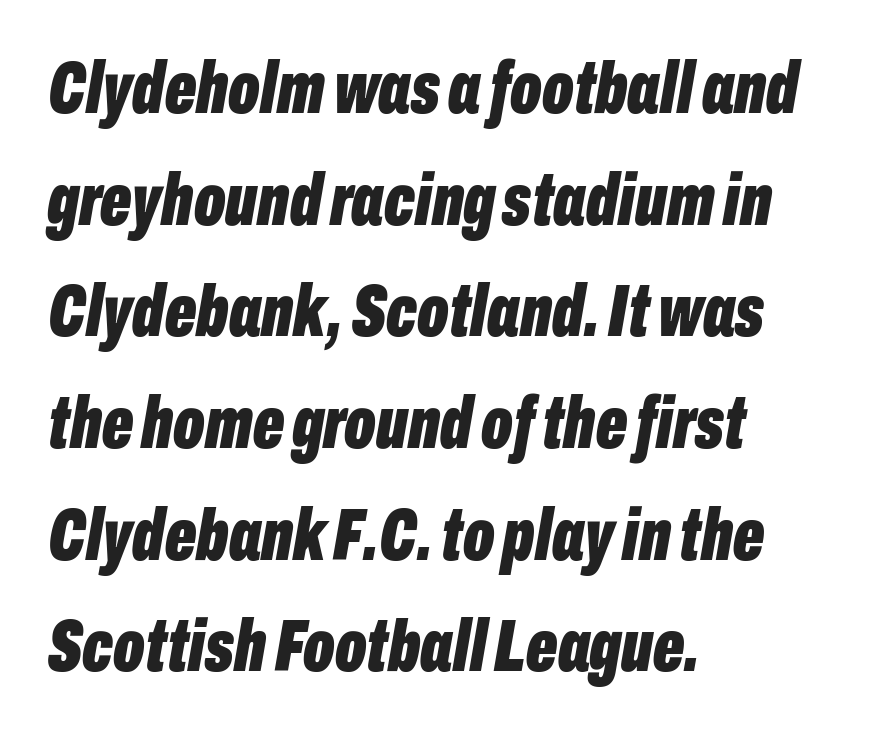
{"italic": "yes", "lean": "right", "slant_degrees": 10, "bold": "yes", "weight": "bold", "width": "condensed", "stroke_contrast": "low", "x_height": "medium", "monospaced": "no", "underline": "no", "align": "left", "line_spacing": "normal", "line_spacing_ratio": 1.53, "letter_spacing": "normal", "letter_spacing_em": 0.0, "glyph_px": 73}
